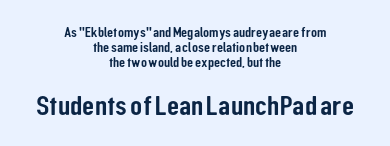
Regarding serifs, this sample does without them. The lines are packed closely together with very little leading. Tracking value appears to be zero — textbook default spacing. Every row of glyphs is offset so its center matches the block's center. Type size steps up from the first block to the second.
